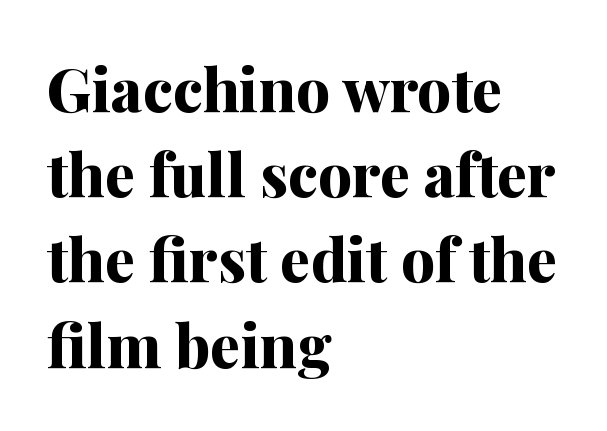
The image shows 60 px bold serif type, upright; set left-aligned, normal line spacing (1.42x), normal letter spacing, not underlined; medium stroke contrast and a medium x-height.
